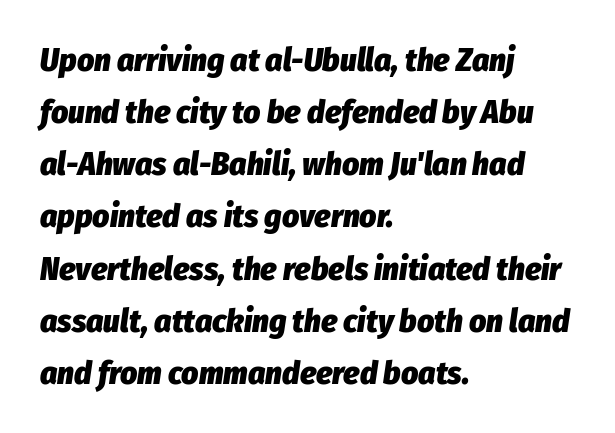
Q: Is the text bold? A: Yes.
Q: Is the text italic (slanted)? A: Yes, it leans right by about 8 degrees.
Q: Is the text underlined? A: No.
Q: How is the paragraph aligned? A: Left-aligned.
Q: Is the spacing between letters normal or unusually wide? A: Normal.
Q: Is the spacing between lines tight, normal or loose? A: Normal.
Q: Width (condensed, normal, or wide)? A: Condensed.
Q: Stroke contrast? A: Low.
Q: x-height? A: Medium.
Q: Monospaced? A: No.
